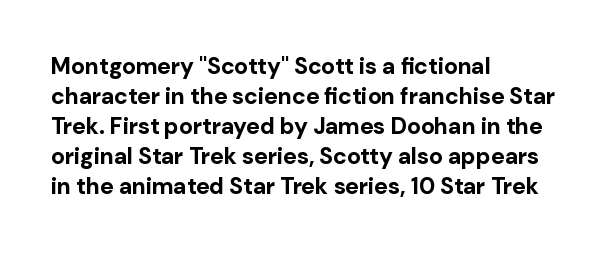
The image shows 23 px bold type, upright; set left-aligned, normal line spacing (1.3x), normal letter spacing, not underlined.
